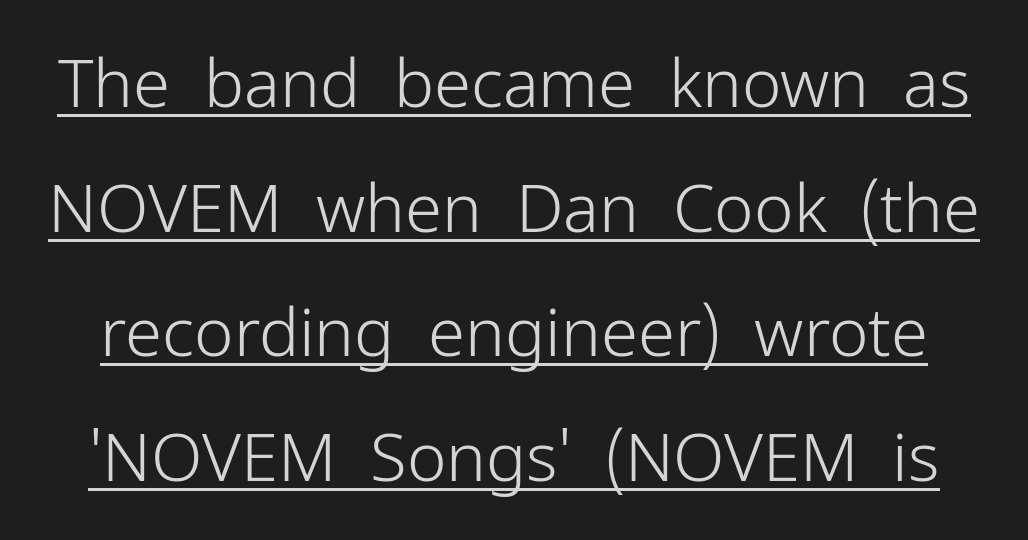
The image shows 67 px light sans-serif type, upright; set line spacing 1.86x, normal letter spacing, underlined; low stroke contrast and a medium x-height.
